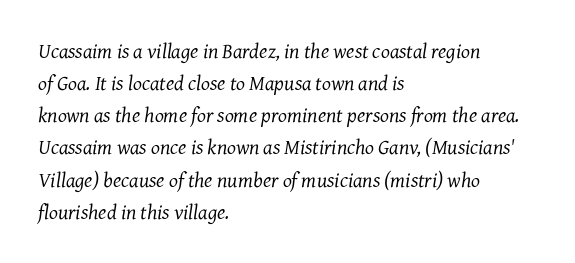
Stems here are at most as thick as an everyday book face. Students, note that the glyphs here touch the page at normal intervals. Descenders are the only things crossing below the line. Short and long lines alike share a common starting point at left.
